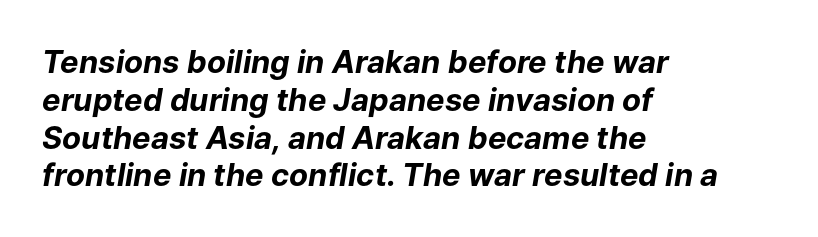
The image shows 31 px bold type, italic (leaning right); set left-aligned, line spacing 1.22x, normal letter spacing, not underlined; low stroke contrast and a medium x-height.
